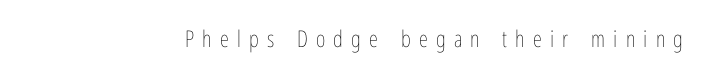
Q: Is the text bold? A: No.
Q: Is the text italic (slanted)? A: No, it is upright.
Q: Is the text underlined? A: No.
Q: Is the spacing between letters normal or unusually wide? A: Unusually wide.
